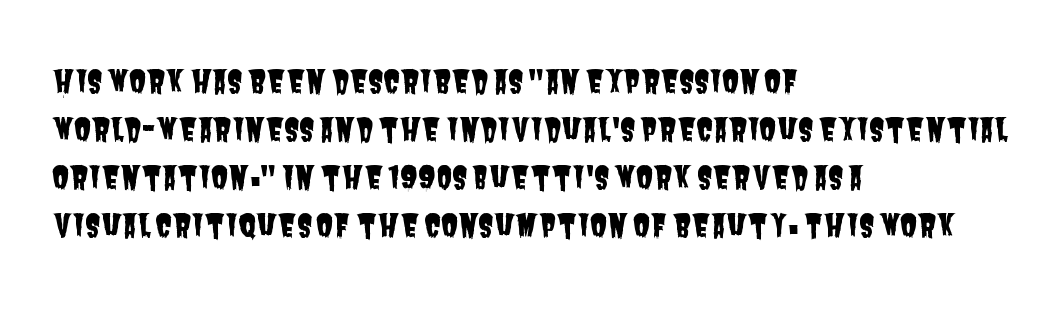
The image shows 31 px condensed sans-serif type; set left-aligned, normal line spacing (1.55x), normal letter spacing, not underlined; low stroke contrast and a large x-height.
